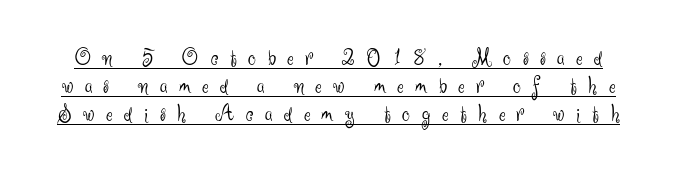
{"italic": "no", "bold": "no", "underline": "yes", "line_spacing": "tight", "line_spacing_ratio": 1.13, "letter_spacing": "wide", "letter_spacing_em": 0.46, "glyph_px": 25}
